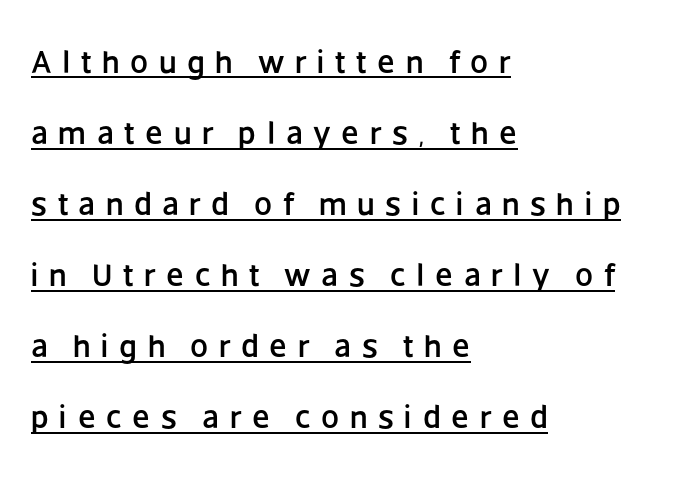
The image shows 32 px sans-serif type, upright; set left-aligned, loose line spacing (2.22x), unusually wide letter spacing (+0.33 em), underlined; low stroke contrast and a large x-height.
